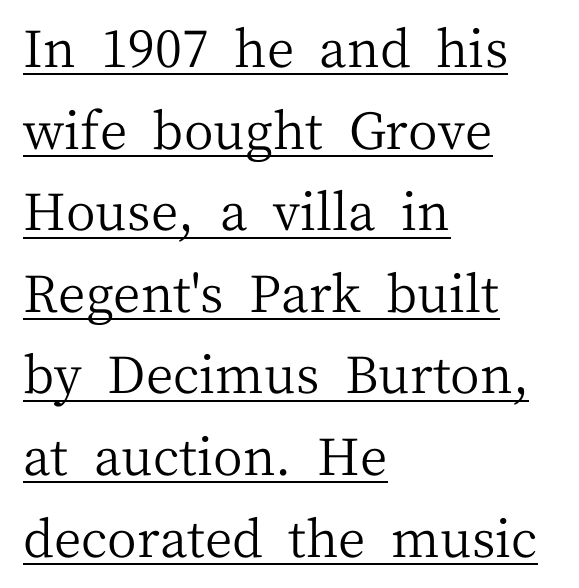
The image shows 51 px regular-weight serif type, upright; set left-aligned, normal line spacing (1.6x), normal letter spacing, underlined; medium stroke contrast and a medium x-height.
